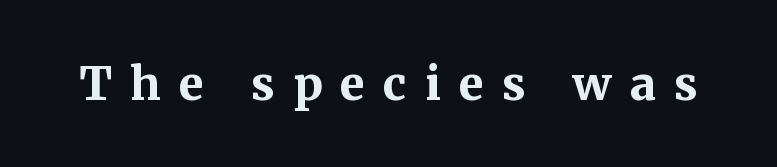
Glyph-to-glyph distance is far greater than everyday printed text. The rendering shows small feet on the letterforms — a serif design. Character widths vary here, with narrow letters taking less room than wide ones. Check the space under the baseline: it is left empty.
